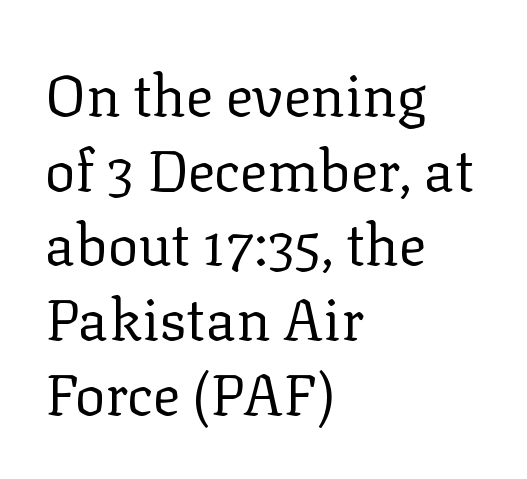
{"serif": "yes", "italic": "no", "bold": "no", "weight": "regular", "width": "normal", "stroke_contrast": "low", "x_height": "medium", "monospaced": "no", "underline": "no", "align": "left", "line_spacing": "normal", "line_spacing_ratio": 1.31, "letter_spacing": "normal", "letter_spacing_em": 0.0, "glyph_px": 57}
